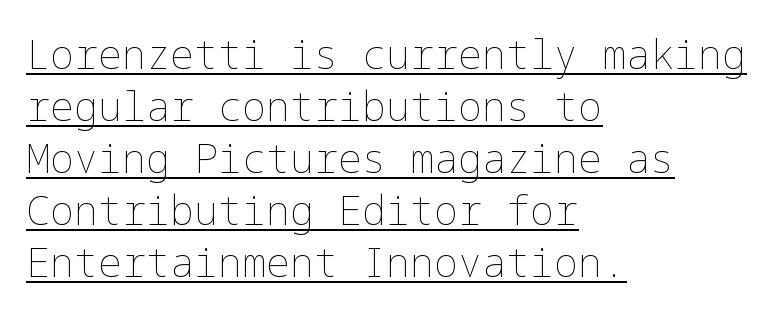
{"italic": "no", "bold": "no", "weight": "thin", "width": "normal", "stroke_contrast": "low", "x_height": "medium", "underline": "yes", "align": "left", "line_spacing": "normal", "line_spacing_ratio": 1.3, "letter_spacing": "normal", "letter_spacing_em": 0.0, "glyph_px": 40}
